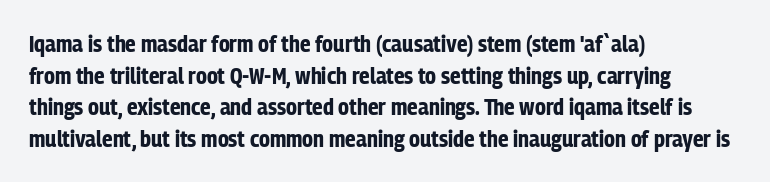
Q: Is the text bold? A: Yes.
Q: Is the text italic (slanted)? A: No, it is upright.
Q: Is the text underlined? A: No.
Q: How is the paragraph aligned? A: Left-aligned.
Q: Is the spacing between letters normal or unusually wide? A: Normal.
Q: Is the spacing between lines tight, normal or loose? A: Normal.
